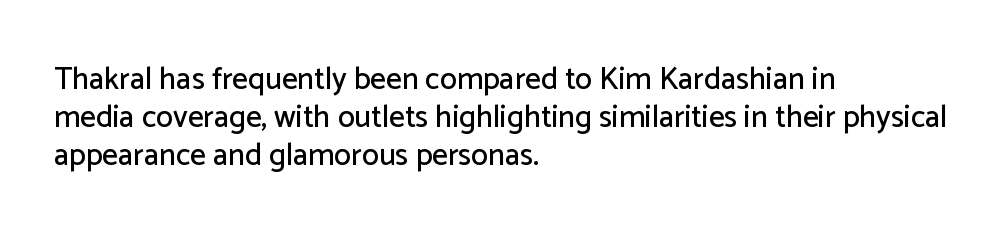
Q: Is the text italic (slanted)? A: No, it is upright.
Q: Is the typeface a serif or a sans-serif typeface? A: Sans-serif.
Q: Is the text underlined? A: No.
Q: How is the paragraph aligned? A: Left-aligned.
Q: Is the spacing between letters normal or unusually wide? A: Normal.
Q: Width (condensed, normal, or wide)? A: Normal.
Q: Stroke contrast? A: Low.
Q: x-height? A: Medium.
Q: Monospaced? A: No.
